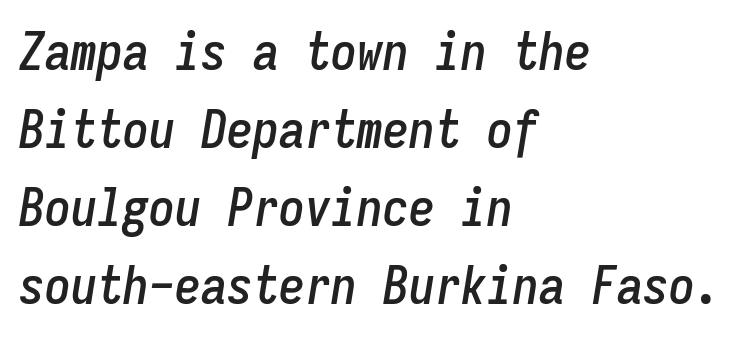
The line texture is even and compact thanks to regular tracking. Slanted lettering throughout. The specimen omits any rule beneath the text block's lines. A typesetter would call this monospace, since all characters share one set width.
